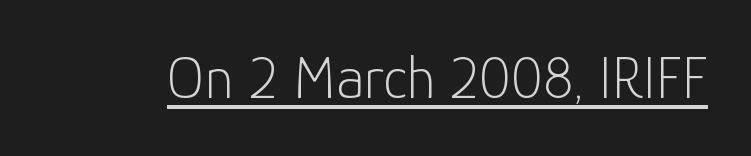
The image shows 60 px light sans-serif type, upright; set normal letter spacing, underlined; low stroke contrast and a medium x-height.
